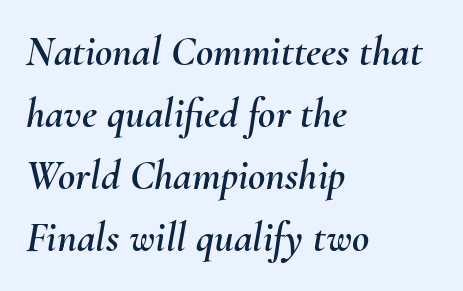
Q: Is the text italic (slanted)? A: Yes, it leans right by about 10 degrees.
Q: Is the text underlined? A: No.
Q: How is the paragraph aligned? A: Left-aligned.
Q: Is the spacing between letters normal or unusually wide? A: Normal.
Q: Is the spacing between lines tight, normal or loose? A: Normal.
Q: Width (condensed, normal, or wide)? A: Normal.
Q: Stroke contrast? A: Medium.
Q: x-height? A: Small.
Q: Monospaced? A: No.
